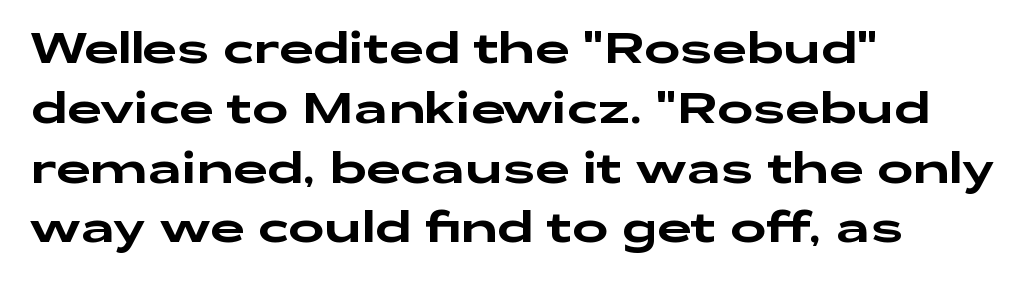
Each new line begins a customary step beneath the previous one. Glance below the letters and you will spot only blank space. Honestly, the letter spacing is just normal — you wouldn't notice it. Does the copy run flush right? No — it runs flush left. The specimen reads as upright at a glance. The face used here is a sans, in the tradition of grotesques and geometrics.
